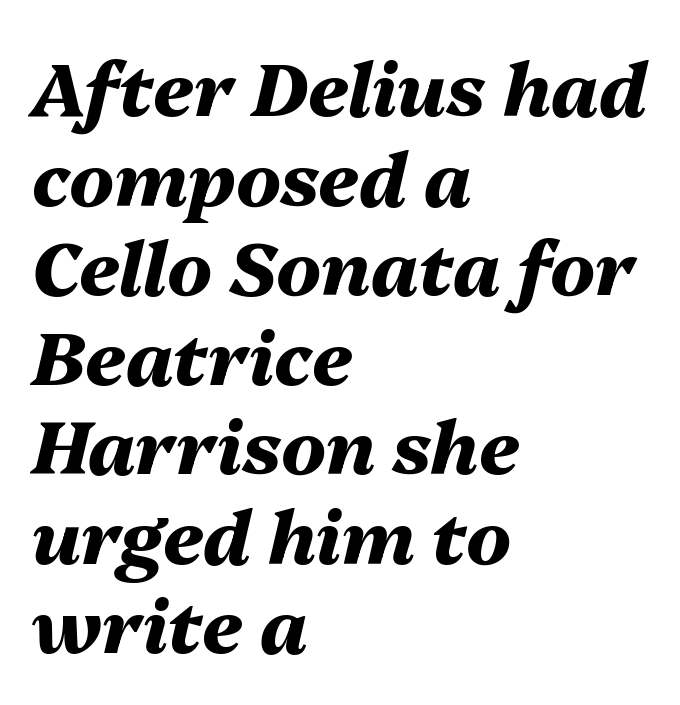
{"italic": "yes", "lean": "right", "slant_degrees": 13, "bold": "yes", "weight": "heavy", "width": "normal", "stroke_contrast": "medium", "x_height": "medium", "monospaced": "no", "underline": "no", "align": "left", "line_spacing_ratio": 1.21, "letter_spacing": "normal", "letter_spacing_em": 0.0, "glyph_px": 74}
